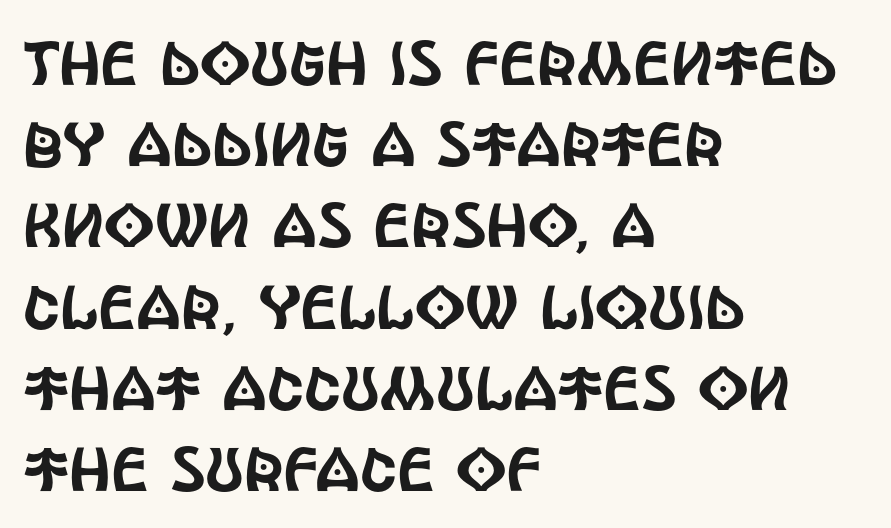
{"serif": "no", "italic": "no", "width": "condensed", "x_height": "large", "monospaced": "no", "underline": "no", "align": "left", "line_spacing": "normal", "line_spacing_ratio": 1.31, "letter_spacing": "normal", "letter_spacing_em": 0.0, "glyph_px": 62}
